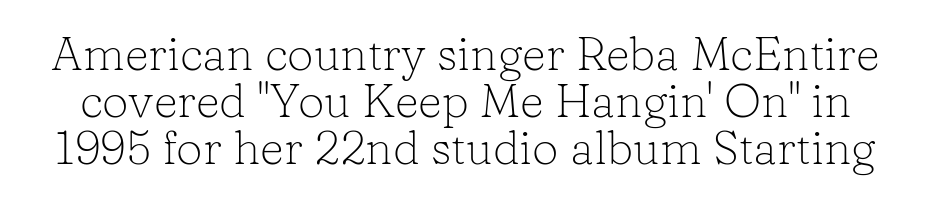
Q: Is the text bold? A: No.
Q: Is the text italic (slanted)? A: No, it is upright.
Q: Is the typeface a serif or a sans-serif typeface? A: Serif.
Q: Is the text underlined? A: No.
Q: Is the spacing between letters normal or unusually wide? A: Normal.
Q: Is the spacing between lines tight, normal or loose? A: Tight.
Q: Width (condensed, normal, or wide)? A: Normal.
Q: Stroke contrast? A: Low.
Q: x-height? A: Medium.
Q: Monospaced? A: No.
